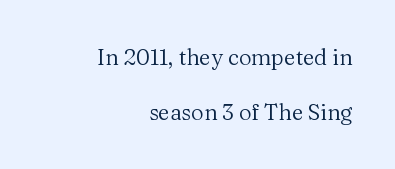
{"italic": "no", "bold": "no", "underline": "no", "align": "right", "line_spacing": "loose", "line_spacing_ratio": 2.48, "letter_spacing": "normal", "letter_spacing_em": 0.0, "glyph_px": 22}
